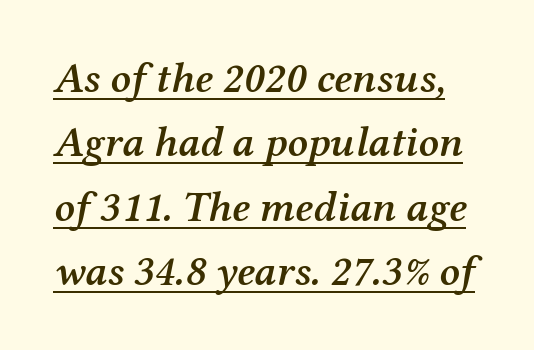
The sample's only ornament is a line tracing under the words. The rendering uses a moderate line-height, typical for paragraphs. Designer's note — italics engaged. You could not count columns in this text — the font is proportionally spaced.
